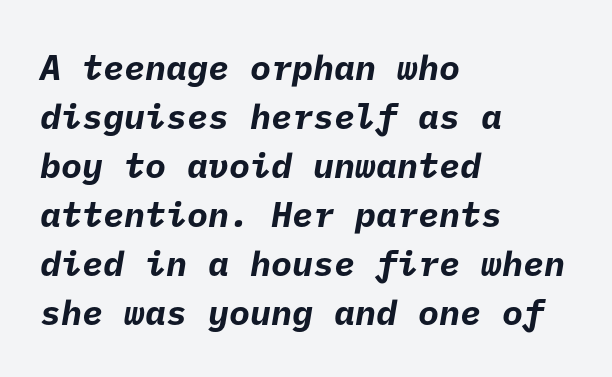
{"serif": "no", "bold": "yes", "weight": "bold", "width": "normal", "stroke_contrast": "low", "x_height": "medium", "underline": "no", "align": "left", "line_spacing": "normal", "line_spacing_ratio": 1.4, "letter_spacing": "normal", "letter_spacing_em": 0.0, "glyph_px": 35}
